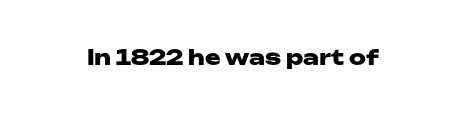
Q: Is the text bold? A: Yes.
Q: Is the text italic (slanted)? A: No, it is upright.
Q: Is the text underlined? A: No.
Q: Is the spacing between letters normal or unusually wide? A: Normal.
